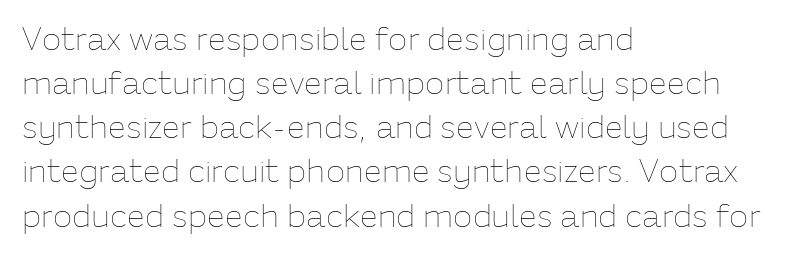
{"italic": "no", "bold": "no", "weight": "thin", "width": "normal", "stroke_contrast": "low", "x_height": "medium", "monospaced": "no", "underline": "no", "align": "left", "line_spacing": "normal", "line_spacing_ratio": 1.38, "letter_spacing": "normal", "letter_spacing_em": 0.0, "glyph_px": 32}
